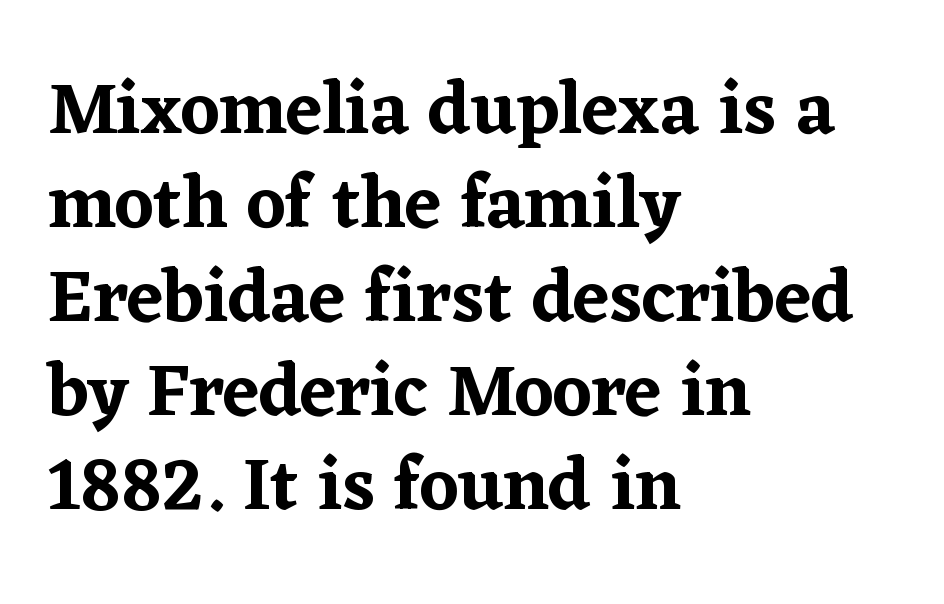
Q: Is the text italic (slanted)? A: No, it is upright.
Q: Is the typeface a serif or a sans-serif typeface? A: Serif.
Q: Is the text underlined? A: No.
Q: How is the paragraph aligned? A: Left-aligned.
Q: Is the spacing between letters normal or unusually wide? A: Normal.
Q: Is the spacing between lines tight, normal or loose? A: Normal.
Q: Width (condensed, normal, or wide)? A: Normal.
Q: Stroke contrast? A: Low.
Q: x-height? A: Medium.
Q: Monospaced? A: No.
